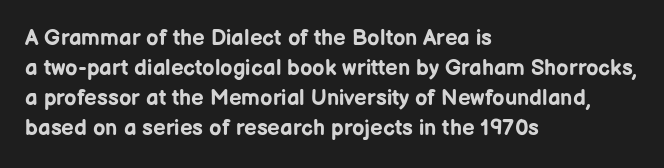
{"italic": "no", "bold": "yes", "underline": "no", "align": "left", "line_spacing": "normal", "line_spacing_ratio": 1.37, "letter_spacing": "normal", "letter_spacing_em": 0.0, "glyph_px": 22}
